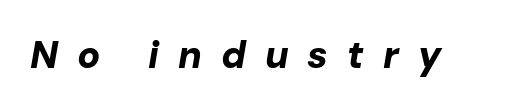
The image shows 38 px bold type, italic (leaning right); set unusually wide letter spacing (+0.5 em), not underlined; low stroke contrast and a medium x-height.
